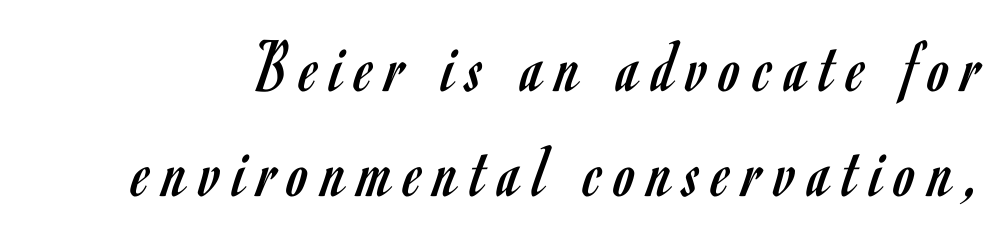
A clean baseline with only descenders dipping below it. Varying glyph widths throughout — classic text-font behaviour. Vertical spacing — default. Nothing sits at the stroke ends, so this counts as sans-serif.
